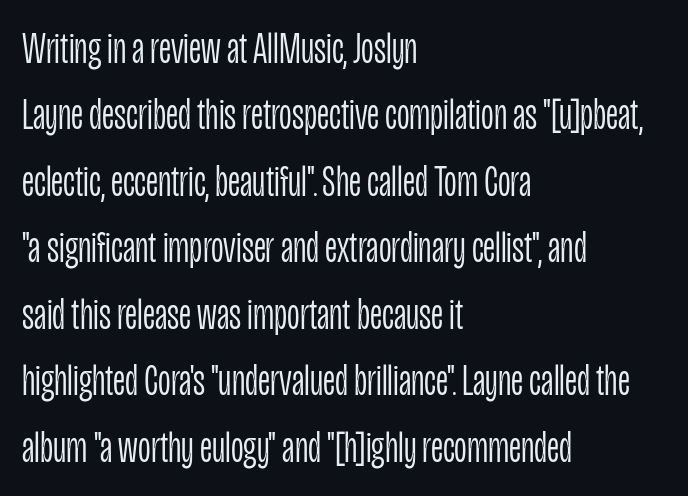
{"serif": "no", "italic": "no", "bold": "no", "weight": "light", "width": "condensed", "stroke_contrast": "low", "x_height": "large", "monospaced": "no", "underline": "no", "align": "left", "line_spacing": "normal", "line_spacing_ratio": 1.51, "letter_spacing": "normal", "letter_spacing_em": 0.0, "glyph_px": 44}
